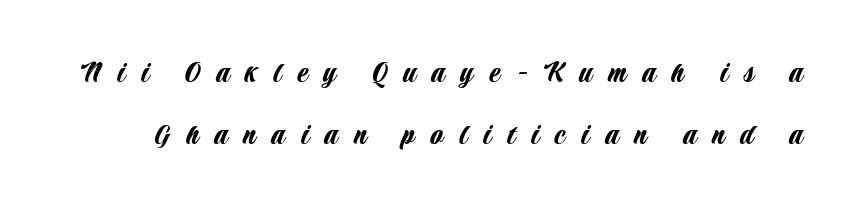
Q: Is the text italic (slanted)? A: Yes.
Q: Is the typeface a serif or a sans-serif typeface? A: Sans-serif.
Q: Is the text underlined? A: No.
Q: Is the spacing between letters normal or unusually wide? A: Unusually wide.
Q: Is the spacing between lines tight, normal or loose? A: Loose.
Q: Width (condensed, normal, or wide)? A: Condensed.
Q: Stroke contrast? A: Low.
Q: x-height? A: Large.
Q: Monospaced? A: No.
